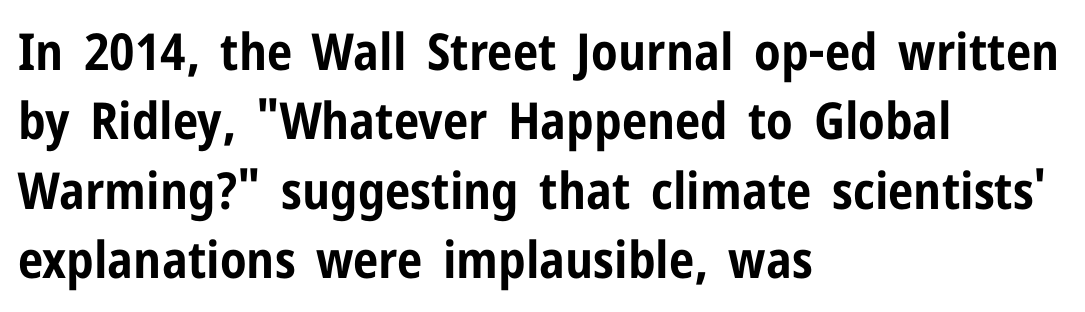
Q: Is the text bold? A: Yes.
Q: Is the text italic (slanted)? A: No, it is upright.
Q: Is the typeface a serif or a sans-serif typeface? A: Sans-serif.
Q: Is the text underlined? A: No.
Q: How is the paragraph aligned? A: Left-aligned.
Q: Is the spacing between letters normal or unusually wide? A: Normal.
Q: Is the spacing between lines tight, normal or loose? A: Normal.
Q: Width (condensed, normal, or wide)? A: Condensed.
Q: Stroke contrast? A: Low.
Q: x-height? A: Medium.
Q: Monospaced? A: No.
